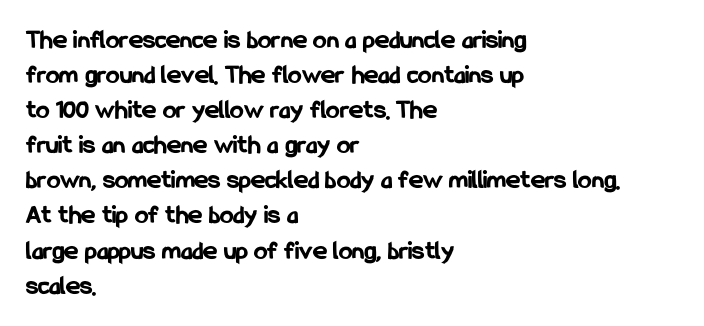
The image shows 27 px bold type, upright; set left-aligned, normal line spacing (1.3x), normal letter spacing, not underlined.
